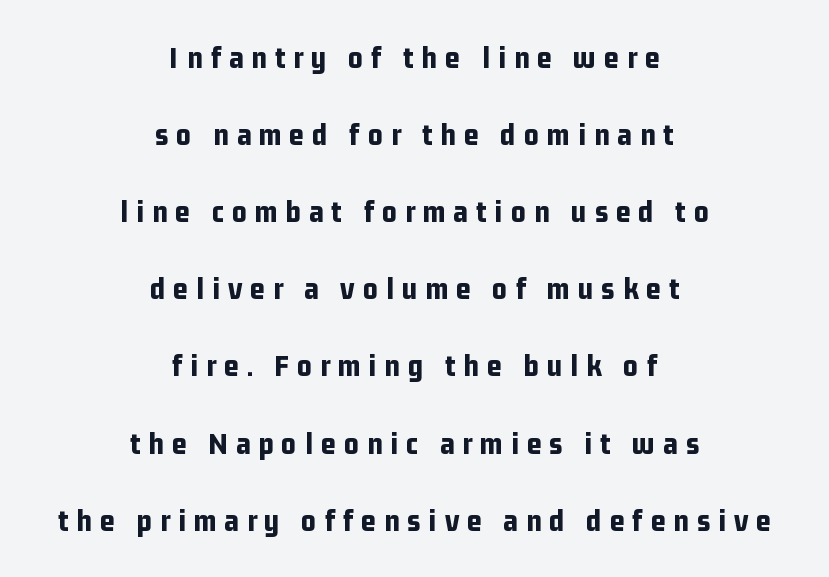
The letterforms stand isolated, each surrounded by extra space. One-word summary of the alignment: center. A full-strength bold gives these letters their thick strokes. Proportional: the letters do not fall into vertical columns. Rule under the text: the space is simply empty.
